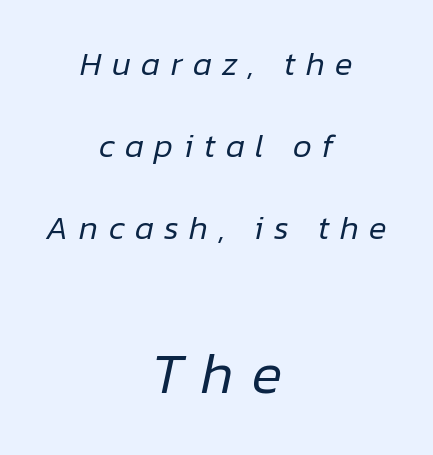
The image shows 57 px regular-weight type, italic (leaning right); set centered, loose line spacing (2.49x), unusually wide letter spacing (+0.32 em), not underlined; the second (bottom) block is 1.73x larger; low stroke contrast and a medium x-height.
